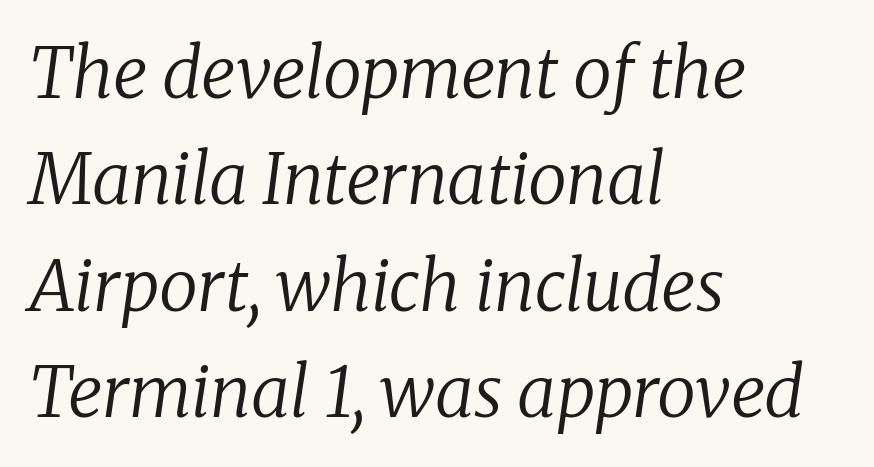
The image shows 70 px regular-weight serif type, italic (leaning right); set left-aligned, normal line spacing (1.52x), normal letter spacing, not underlined; low stroke contrast and a medium x-height.
